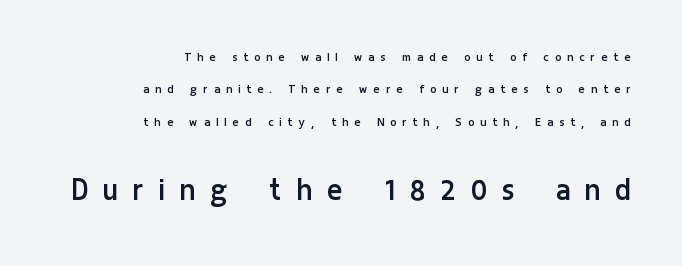
Type size steps up from the first block to the second. Looks like regular typesetting: each glyph gets only the width it needs. No chunkiness to these letters — they're not bold. This sample is right-justified, so line beginnings fall wherever the words allow.
